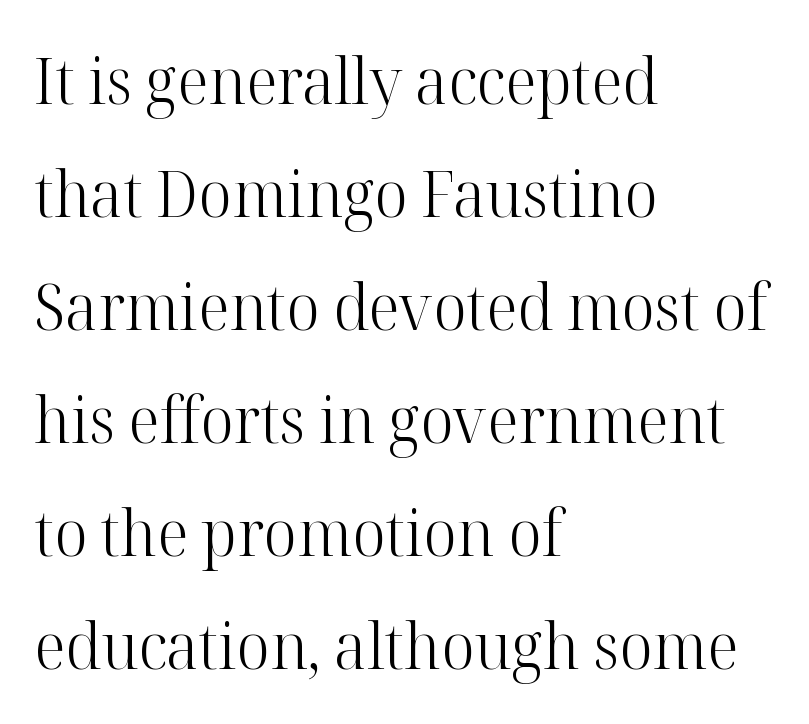
Q: Is the text bold? A: No.
Q: Is the text italic (slanted)? A: No, it is upright.
Q: Is the typeface a serif or a sans-serif typeface? A: Serif.
Q: Is the text underlined? A: No.
Q: How is the paragraph aligned? A: Left-aligned.
Q: Is the spacing between letters normal or unusually wide? A: Normal.
Q: Width (condensed, normal, or wide)? A: Normal.
Q: Stroke contrast? A: High.
Q: x-height? A: Medium.
Q: Monospaced? A: No.
